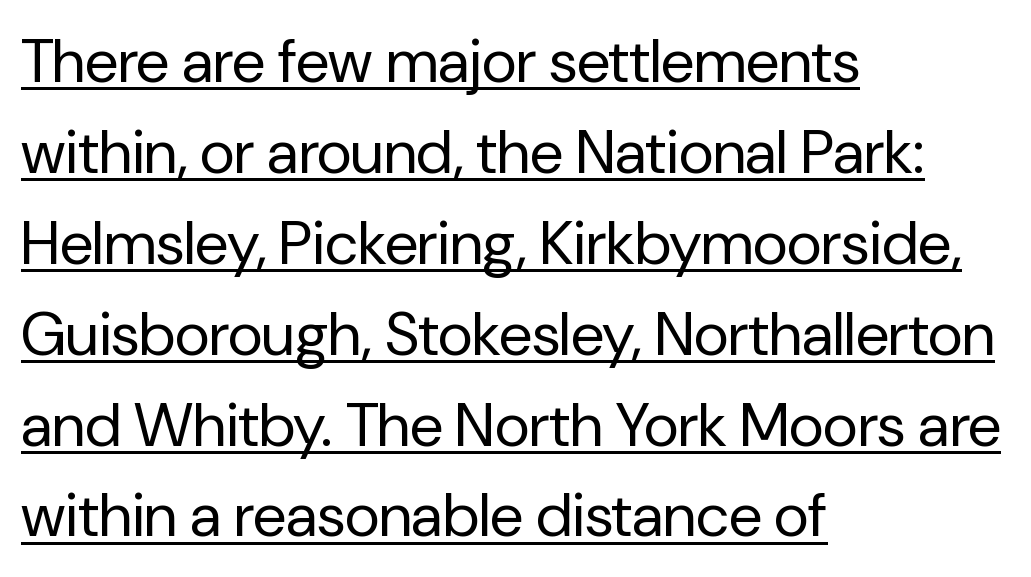
The image shows 61 px regular-weight sans-serif type, upright; set left-aligned, normal line spacing (1.49x), normal letter spacing, underlined; low stroke contrast and a medium x-height.
